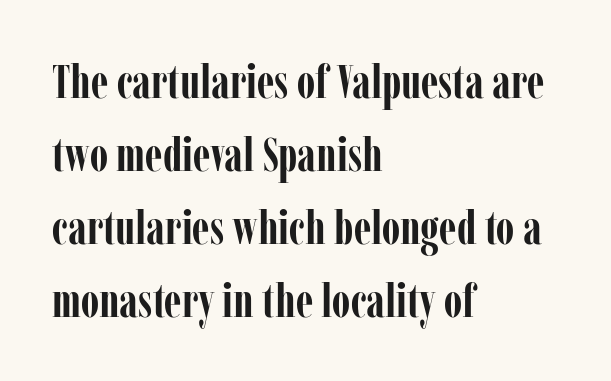
{"serif": "yes", "italic": "no", "bold": "yes", "weight": "semibold", "width": "condensed", "stroke_contrast": "low", "x_height": "medium", "monospaced": "no", "underline": "no", "align": "left", "line_spacing": "normal", "line_spacing_ratio": 1.52, "letter_spacing": "normal", "letter_spacing_em": 0.0, "glyph_px": 48}
